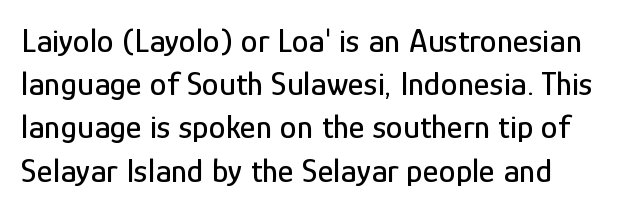
What stands out about the letter spacing? Nothing — it is the standard amount. These lines are set flush left with a ragged right edge. Nobody drew a line under any word here. A roman cut, with each character standing at attention. Classification — sans serif.
